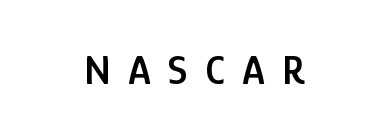
Q: Is the text bold? A: Semi-bold.
Q: Is the text italic (slanted)? A: No, it is upright.
Q: Is the typeface a serif or a sans-serif typeface? A: Sans-serif.
Q: Is the text underlined? A: No.
Q: How is the paragraph aligned? A: Centered.
Q: Is the spacing between letters normal or unusually wide? A: Unusually wide.
Q: Width (condensed, normal, or wide)? A: Condensed.
Q: Stroke contrast? A: Low.
Q: x-height? A: Medium.
Q: Monospaced? A: No.
